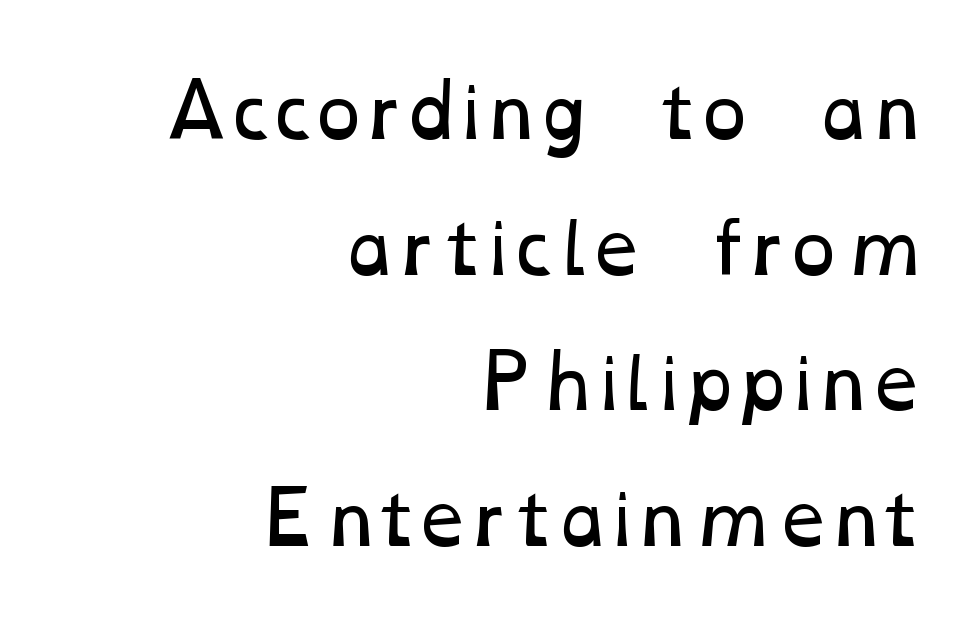
The image shows 71 px regular-weight, wide type; set right-aligned, loose line spacing (1.91x), normal letter spacing, not underlined; low stroke contrast and a medium x-height.
